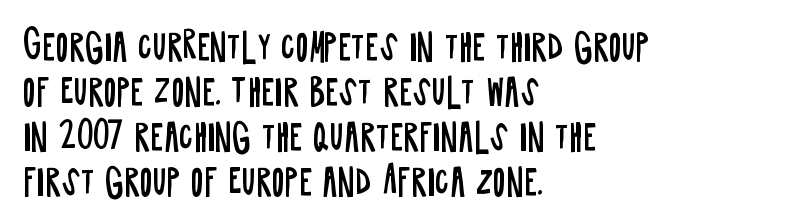
{"serif": "no", "italic": "no", "bold": "no", "weight": "regular", "width": "condensed", "stroke_contrast": "low", "x_height": "large", "monospaced": "no", "underline": "no", "align": "left", "line_spacing": "normal", "line_spacing_ratio": 1.29, "letter_spacing": "normal", "letter_spacing_em": 0.0, "glyph_px": 35}
